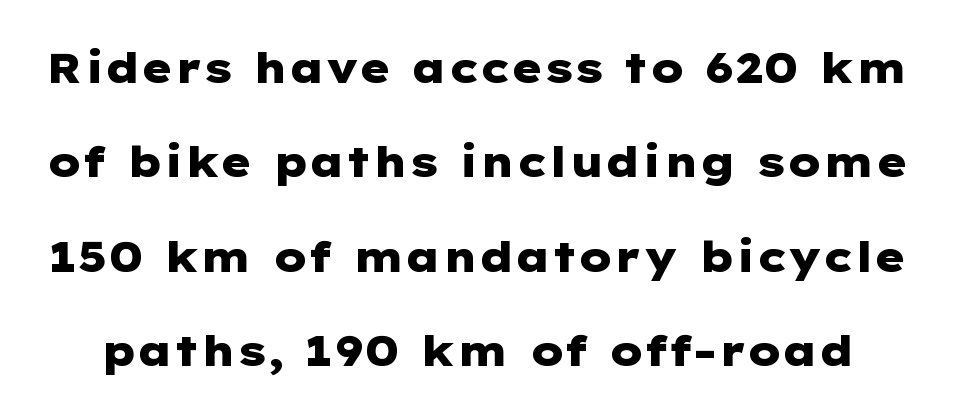
The image shows 42 px heavy, wide sans-serif type, upright; set loose line spacing (2.25x), normal letter spacing, not underlined; low stroke contrast and a medium x-height.
